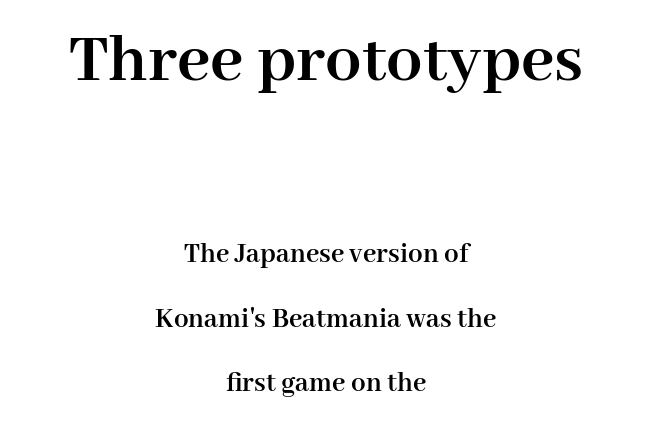
The image shows 72 px semibold serif type, upright; set centered, loose line spacing (2.23x), normal letter spacing, not underlined; the first (top) block is 2.48x larger; high stroke contrast and a medium x-height.
